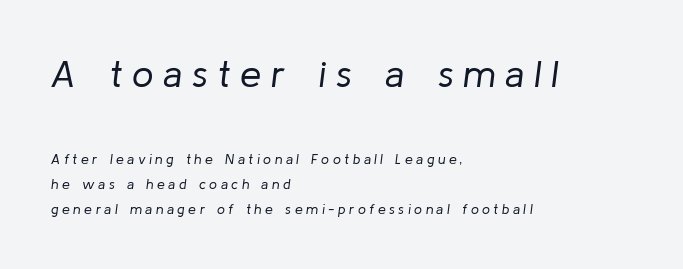
Q: Is the text bold? A: No.
Q: Is the text italic (slanted)? A: Yes, it leans right by about 8 degrees.
Q: Is the text underlined? A: No.
Q: How is the paragraph aligned? A: Left-aligned.
Q: Is the spacing between letters normal or unusually wide? A: Unusually wide.
Q: Which block of text is set in a larger size, the first (top) or the second (bottom)? A: The first (top) one.
Q: Width (condensed, normal, or wide)? A: Normal.
Q: Stroke contrast? A: Low.
Q: x-height? A: Medium.
Q: Monospaced? A: No.
